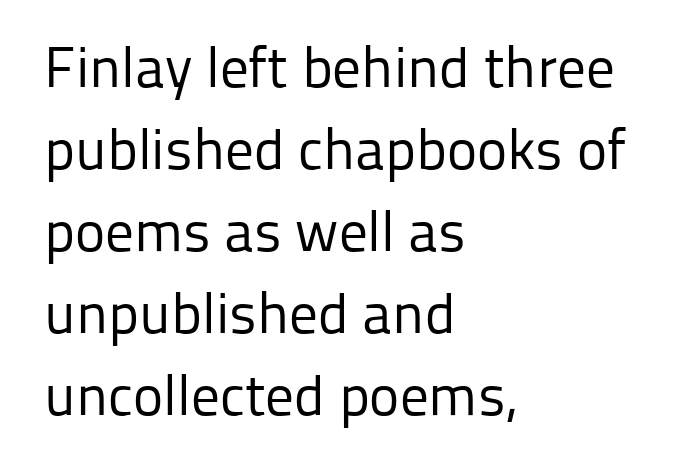
The image shows 57 px regular-weight sans-serif type, upright; set left-aligned, normal line spacing (1.44x), normal letter spacing, not underlined; low stroke contrast and a medium x-height.
